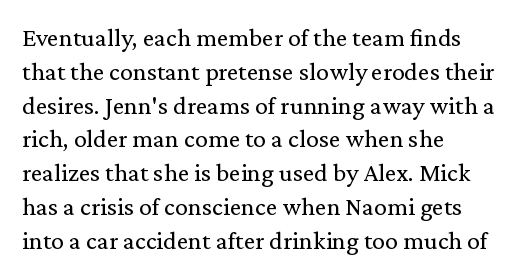
{"italic": "no", "bold": "no", "underline": "no", "align": "left", "line_spacing": "normal", "line_spacing_ratio": 1.3, "letter_spacing": "normal", "letter_spacing_em": 0.0, "glyph_px": 26}
